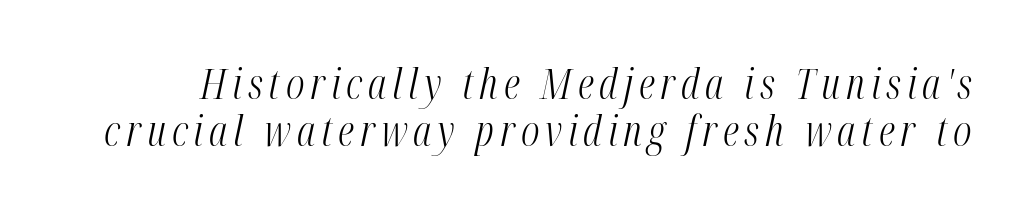
The image shows 42 px light, condensed type, italic (leaning right); set tight line spacing (1.13x), not underlined; medium stroke contrast and a medium x-height.
